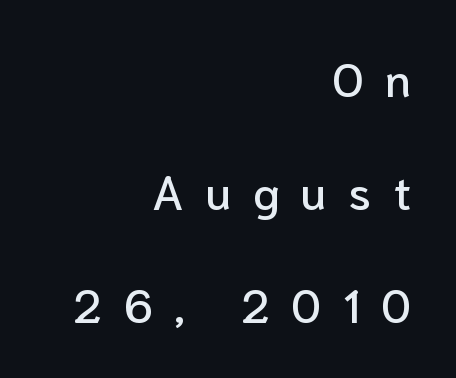
The letters advance in unequal steps, a hallmark of proportional type. This rendering uses right alignment, leaving the left contour irregular. The rendering uses a large line-height, opening up the rows. Is there any slant? The stems are plumb. Nope, no serifs anywhere on these letters.
